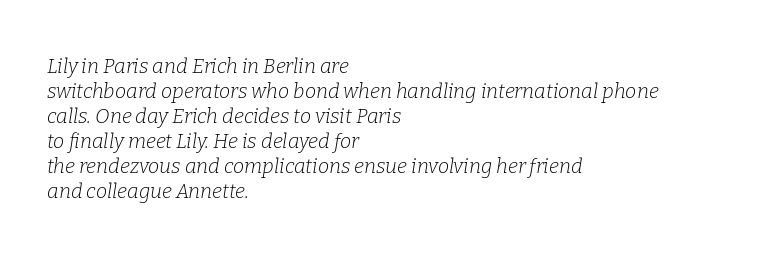
Each stroke keeps to a modest, everyday thickness or less. One glance says typical: line gaps are just what's usual. Tracking value appears to be zero — textbook default spacing. An italicized treatment has been applied to the whole sample. The passage is arranged the way most books set body copy — flush left.
